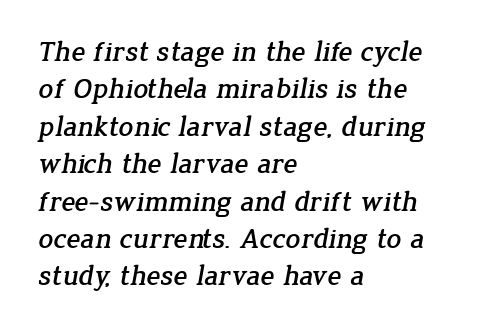
{"serif": "yes", "width": "normal", "stroke_contrast": "low", "x_height": "medium", "monospaced": "no", "underline": "no", "align": "left", "line_spacing": "normal", "line_spacing_ratio": 1.29, "letter_spacing": "normal", "letter_spacing_em": 0.0, "glyph_px": 29}
